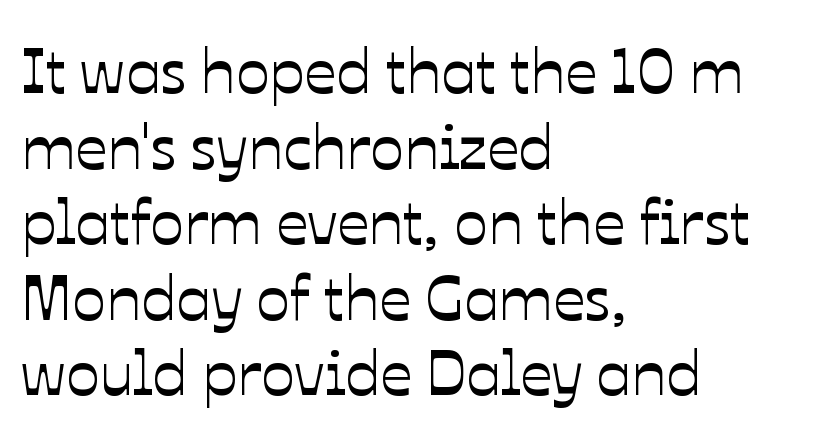
Q: Is the text italic (slanted)? A: No, it is upright.
Q: Is the text underlined? A: No.
Q: How is the paragraph aligned? A: Left-aligned.
Q: Is the spacing between letters normal or unusually wide? A: Normal.
Q: Width (condensed, normal, or wide)? A: Normal.
Q: Stroke contrast? A: Low.
Q: x-height? A: Medium.
Q: Monospaced? A: No.
